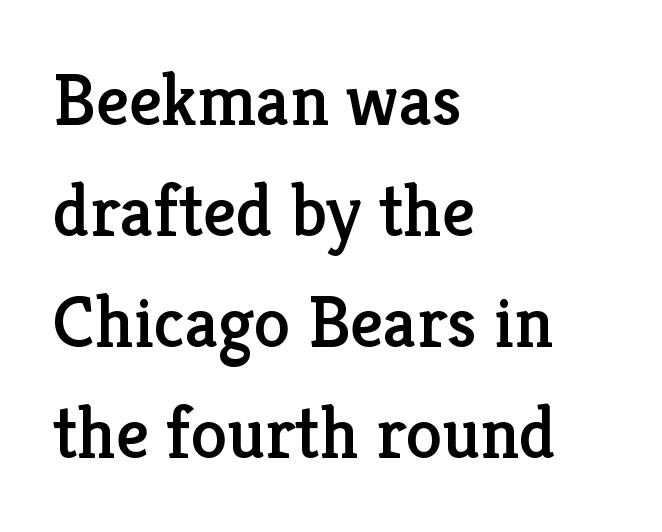
Compared with typical paragraphs, the rows here are spaced about the same. Spacing between characters is what you'd get straight out of the box. Unmarked baselines from the first word to the last. The face used here is proportionally spaced, like ordinary book or web type.
